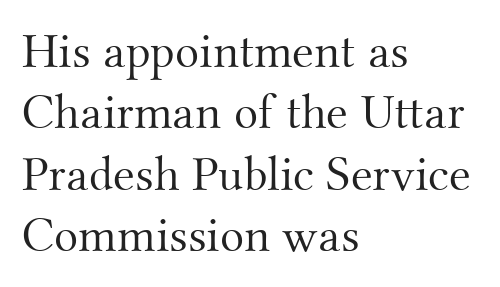
{"serif": "yes", "italic": "no", "bold": "no", "weight": "light", "width": "normal", "stroke_contrast": "medium", "x_height": "small", "monospaced": "no", "underline": "no", "align": "left", "line_spacing_ratio": 1.23, "letter_spacing": "normal", "letter_spacing_em": 0.0, "glyph_px": 50}
